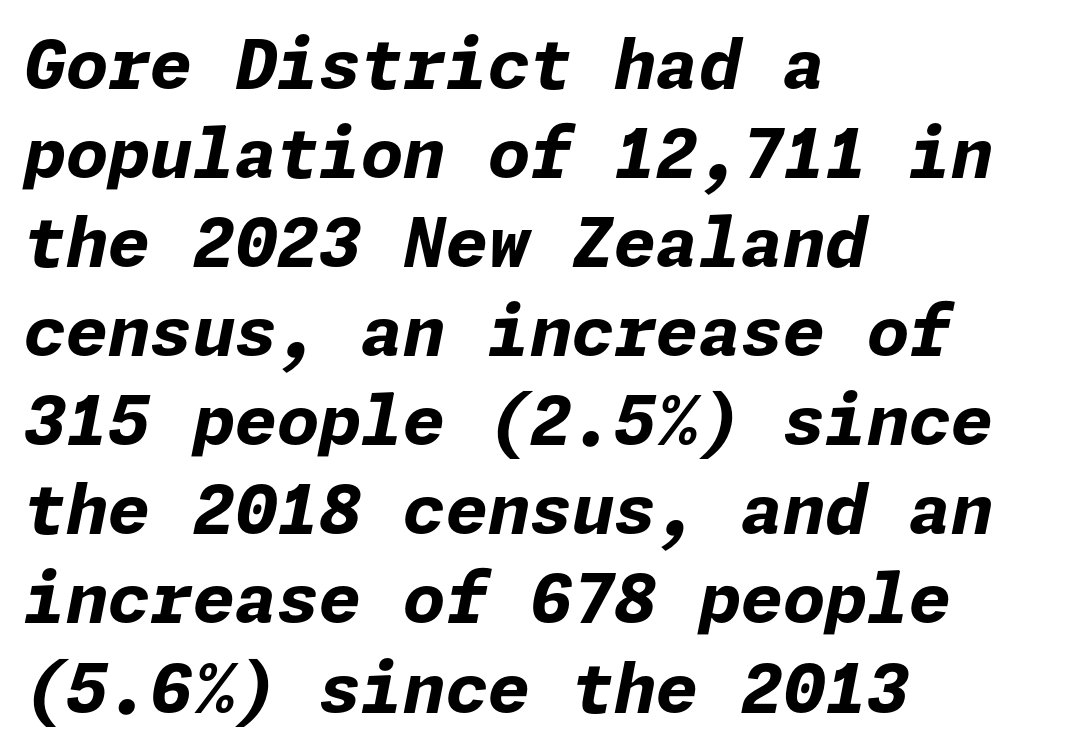
Q: Is the text bold? A: Yes.
Q: Is the text italic (slanted)? A: Yes, it leans right by about 11 degrees.
Q: Is the text underlined? A: No.
Q: How is the paragraph aligned? A: Left-aligned.
Q: Is the spacing between letters normal or unusually wide? A: Normal.
Q: Is the spacing between lines tight, normal or loose? A: Normal.
Q: Width (condensed, normal, or wide)? A: Normal.
Q: Stroke contrast? A: Low.
Q: x-height? A: Medium.
